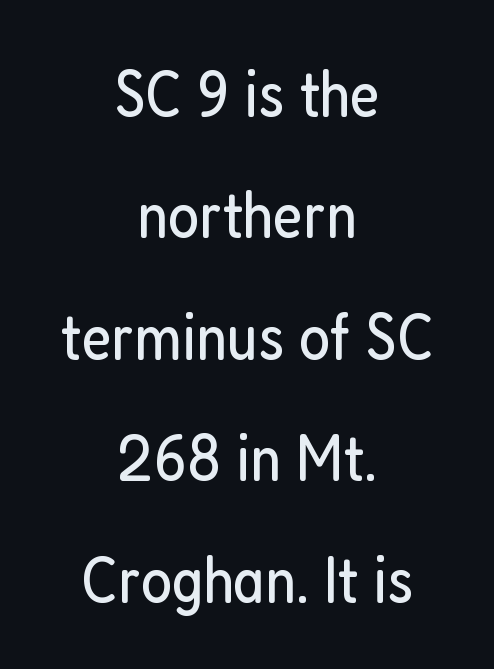
Q: Is the text bold? A: No.
Q: Is the text italic (slanted)? A: No, it is upright.
Q: Is the typeface a serif or a sans-serif typeface? A: Sans-serif.
Q: Is the text underlined? A: No.
Q: How is the paragraph aligned? A: Centered.
Q: Is the spacing between letters normal or unusually wide? A: Normal.
Q: Width (condensed, normal, or wide)? A: Condensed.
Q: Stroke contrast? A: Low.
Q: x-height? A: Medium.
Q: Monospaced? A: No.
